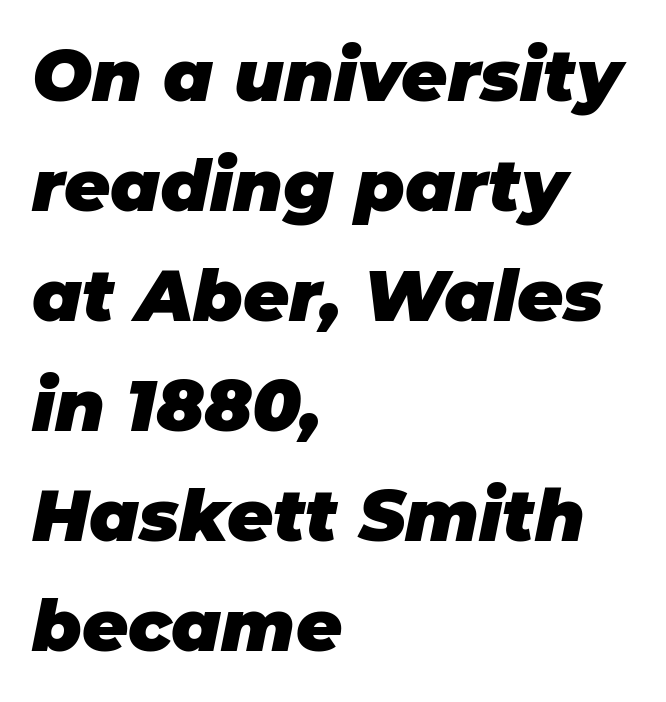
Q: Is the text bold? A: Yes.
Q: Is the text italic (slanted)? A: Yes, it leans right by about 11 degrees.
Q: Is the text underlined? A: No.
Q: How is the paragraph aligned? A: Left-aligned.
Q: Is the spacing between letters normal or unusually wide? A: Normal.
Q: Is the spacing between lines tight, normal or loose? A: Normal.
Q: Width (condensed, normal, or wide)? A: Normal.
Q: Stroke contrast? A: Low.
Q: x-height? A: Large.
Q: Monospaced? A: No.
